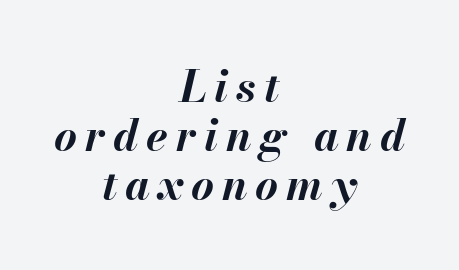
Q: Is the text bold? A: Yes.
Q: Is the text italic (slanted)? A: Yes, it leans right by about 13 degrees.
Q: Is the text underlined? A: No.
Q: How is the paragraph aligned? A: Centered.
Q: Is the spacing between lines tight, normal or loose? A: Tight.
Q: Width (condensed, normal, or wide)? A: Normal.
Q: Stroke contrast? A: Medium.
Q: x-height? A: Small.
Q: Monospaced? A: No.
